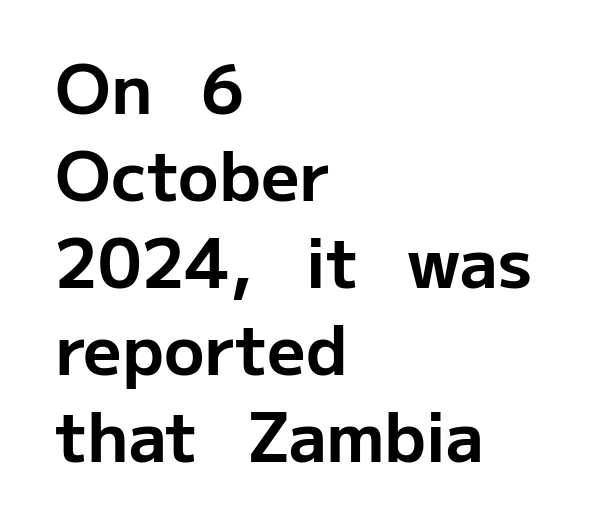
Q: Is the text bold? A: Yes.
Q: Is the text italic (slanted)? A: No, it is upright.
Q: Is the typeface a serif or a sans-serif typeface? A: Sans-serif.
Q: Is the text underlined? A: No.
Q: How is the paragraph aligned? A: Left-aligned.
Q: Is the spacing between letters normal or unusually wide? A: Normal.
Q: Is the spacing between lines tight, normal or loose? A: Normal.
Q: Width (condensed, normal, or wide)? A: Normal.
Q: Stroke contrast? A: Low.
Q: x-height? A: Medium.
Q: Monospaced? A: No.
